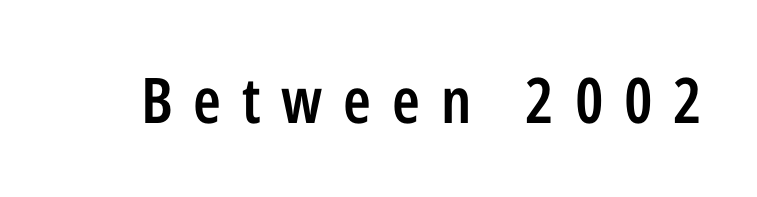
{"serif": "no", "italic": "no", "bold": "semi", "weight": "semibold", "width": "condensed", "stroke_contrast": "low", "x_height": "medium", "monospaced": "no", "underline": "no", "letter_spacing": "wide", "letter_spacing_em": 0.33, "glyph_px": 63}
